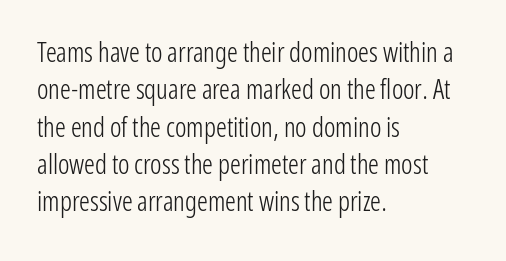
Q: Is the text bold? A: No.
Q: Is the text italic (slanted)? A: No, it is upright.
Q: Is the text underlined? A: No.
Q: How is the paragraph aligned? A: Left-aligned.
Q: Is the spacing between letters normal or unusually wide? A: Normal.
Q: Is the spacing between lines tight, normal or loose? A: Normal.
